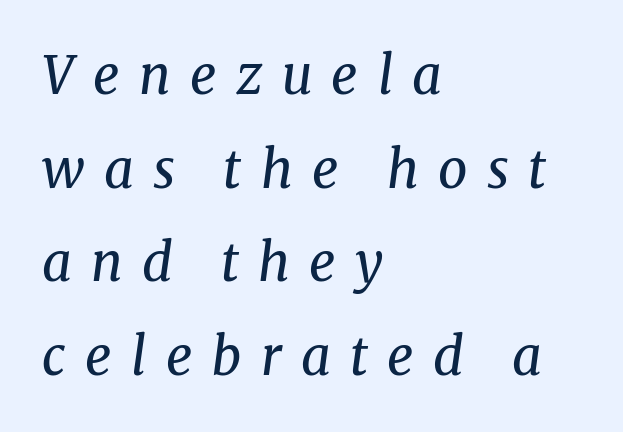
Q: Is the text bold? A: No.
Q: Is the text italic (slanted)? A: Yes, it leans right by about 8 degrees.
Q: Is the typeface a serif or a sans-serif typeface? A: Serif.
Q: Is the text underlined? A: No.
Q: How is the paragraph aligned? A: Left-aligned.
Q: Is the spacing between letters normal or unusually wide? A: Unusually wide.
Q: Width (condensed, normal, or wide)? A: Normal.
Q: Stroke contrast? A: Medium.
Q: x-height? A: Medium.
Q: Monospaced? A: No.
